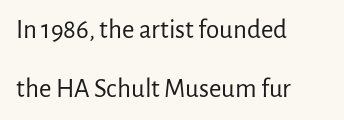
{"italic": "no", "bold": "no", "underline": "no", "align": "left", "line_spacing": "loose", "line_spacing_ratio": 2.2, "letter_spacing": "normal", "letter_spacing_em": 0.0, "glyph_px": 27}
